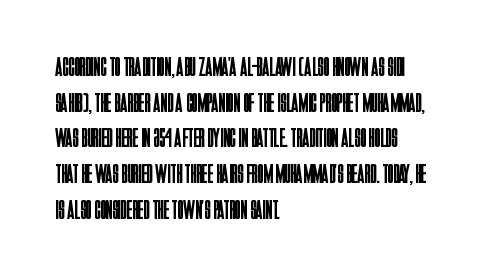
{"italic": "no", "bold": "no", "underline": "no", "align": "left", "line_spacing": "normal", "line_spacing_ratio": 1.32, "letter_spacing": "normal", "letter_spacing_em": 0.0, "glyph_px": 27}
